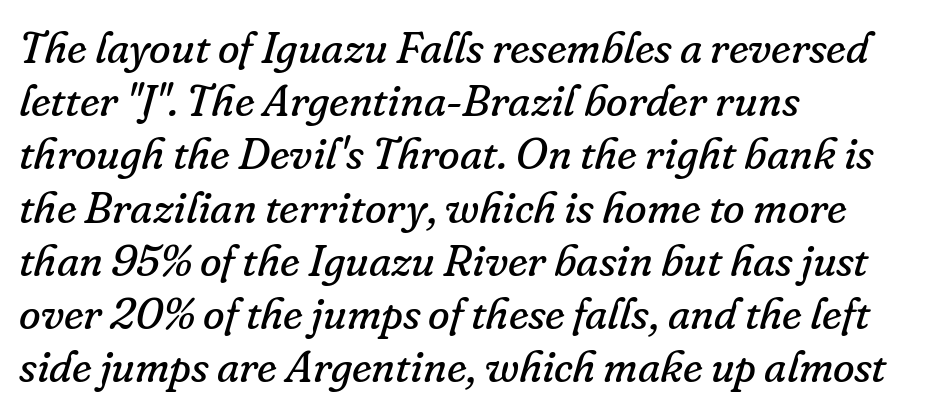
{"serif": "yes", "italic": "yes", "lean": "right", "slant_degrees": 16, "bold": "no", "weight": "regular", "width": "normal", "stroke_contrast": "low", "x_height": "small", "monospaced": "no", "underline": "no", "align": "left", "line_spacing_ratio": 1.21, "letter_spacing": "normal", "letter_spacing_em": 0.0, "glyph_px": 44}
